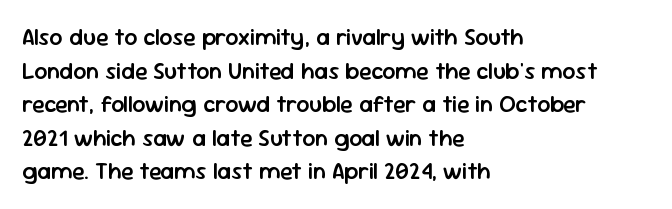
Q: Is the text bold? A: Semi-bold.
Q: Is the text italic (slanted)? A: No, it is upright.
Q: Is the text underlined? A: No.
Q: How is the paragraph aligned? A: Left-aligned.
Q: Is the spacing between letters normal or unusually wide? A: Normal.
Q: Is the spacing between lines tight, normal or loose? A: Normal.
